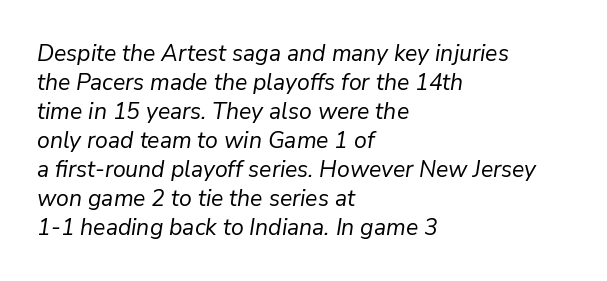
{"italic": "yes", "lean": "right", "slant_degrees": 9, "bold": "no", "underline": "no", "align": "left", "line_spacing": "normal", "line_spacing_ratio": 1.26, "letter_spacing": "normal", "letter_spacing_em": 0.0, "glyph_px": 23}
